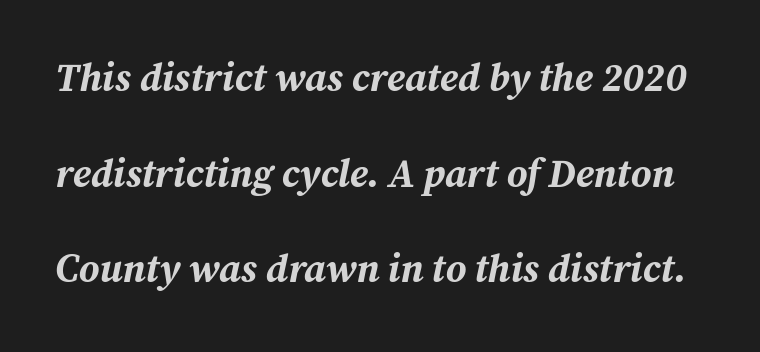
Q: Is the text bold? A: Yes.
Q: Is the text italic (slanted)? A: Yes, it leans right by about 12 degrees.
Q: Is the text underlined? A: No.
Q: Is the spacing between letters normal or unusually wide? A: Normal.
Q: Is the spacing between lines tight, normal or loose? A: Loose.
Q: Width (condensed, normal, or wide)? A: Normal.
Q: Stroke contrast? A: Medium.
Q: x-height? A: Medium.
Q: Monospaced? A: No.
